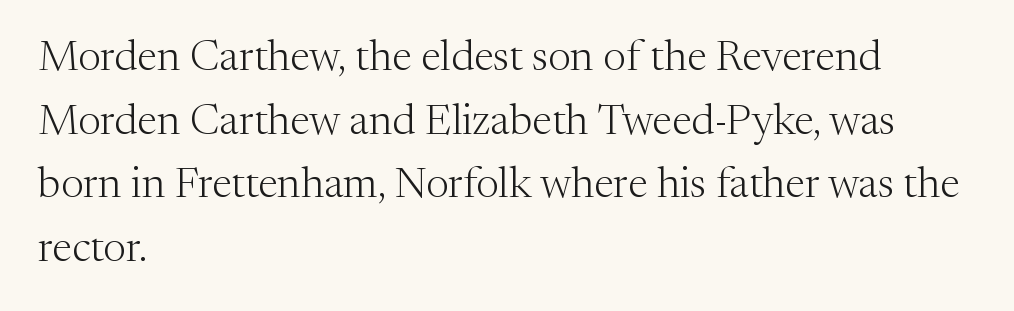
{"serif": "yes", "italic": "no", "bold": "no", "weight": "light", "width": "normal", "stroke_contrast": "medium", "x_height": "medium", "monospaced": "no", "underline": "no", "align": "left", "line_spacing": "normal", "line_spacing_ratio": 1.48, "letter_spacing": "normal", "letter_spacing_em": 0.0, "glyph_px": 43}
